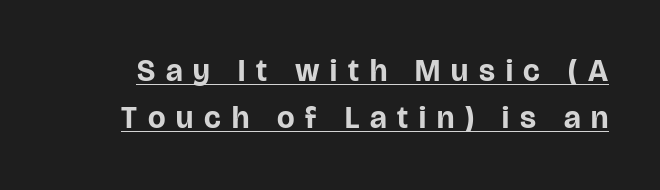
Words appear elongated and porous because spacing is wide. What decoration does the sample have? An underline. The passage shown is typeset with a sans-serif family. These lines are rendered in a variable-pitch font.
